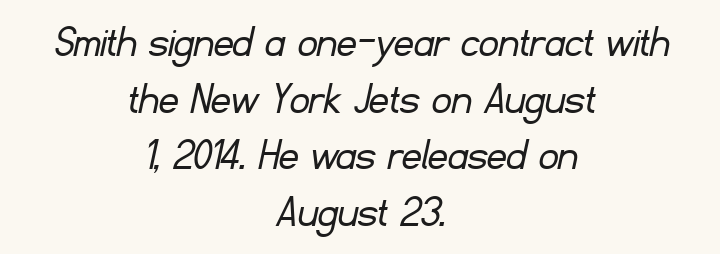
The face used here is proportionally spaced, like ordinary book or web type. Alignment: centered. Type style note: lacks serifs. Decoration check: the copy has no underline. Inter-character spacing is left at the font's built-in metrics.
